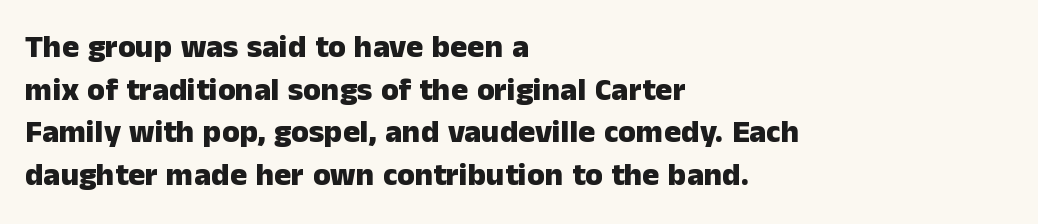
The image shows 32 px heavy sans-serif type, upright; set left-aligned, normal line spacing (1.33x), normal letter spacing, not underlined; low stroke contrast and a medium x-height.
